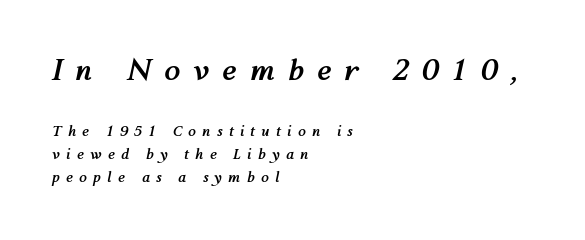
The baseline area is clear. Regarding leading, the lines here are spaced in the standard way. Casual observation: everything's shoved over to the left. Students, note that the glyphs here are deliberately spaced far apart.
